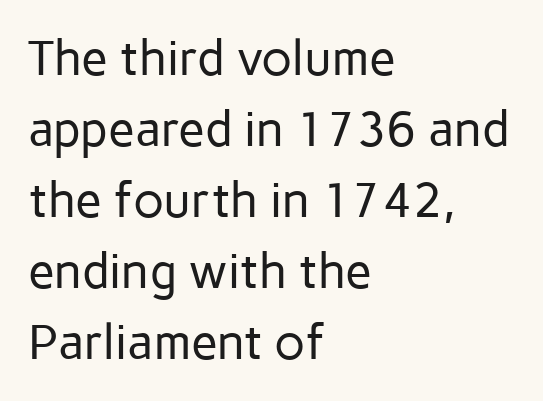
Q: Is the text bold? A: No.
Q: Is the text italic (slanted)? A: No, it is upright.
Q: Is the typeface a serif or a sans-serif typeface? A: Sans-serif.
Q: Is the text underlined? A: No.
Q: How is the paragraph aligned? A: Left-aligned.
Q: Is the spacing between letters normal or unusually wide? A: Normal.
Q: Is the spacing between lines tight, normal or loose? A: Normal.
Q: Width (condensed, normal, or wide)? A: Normal.
Q: Stroke contrast? A: Low.
Q: x-height? A: Medium.
Q: Monospaced? A: No.
